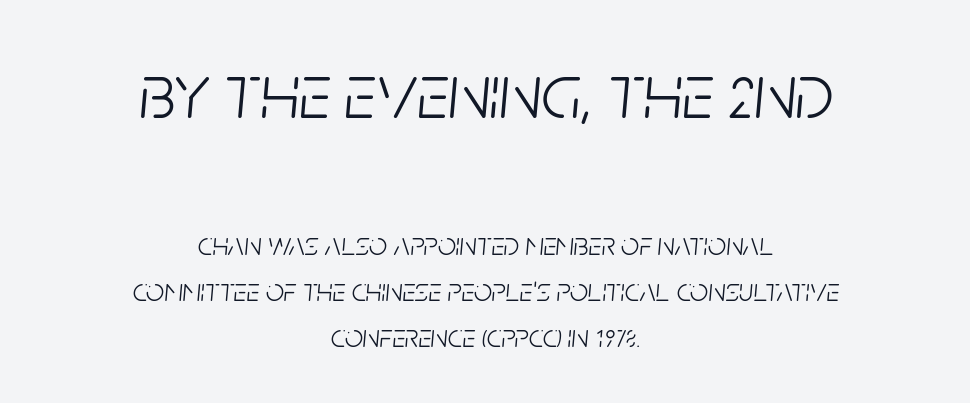
Q: Is the text bold? A: No.
Q: Is the text italic (slanted)? A: Yes, it leans right by about 5 degrees.
Q: Is the text underlined? A: No.
Q: How is the paragraph aligned? A: Centered.
Q: Is the spacing between letters normal or unusually wide? A: Normal.
Q: Is the spacing between lines tight, normal or loose? A: Normal.
Q: Which block of text is set in a larger size, the first (top) or the second (bottom)? A: The first (top) one.
Q: Width (condensed, normal, or wide)? A: Condensed.
Q: Stroke contrast? A: Low.
Q: x-height? A: Large.
Q: Monospaced? A: No.
